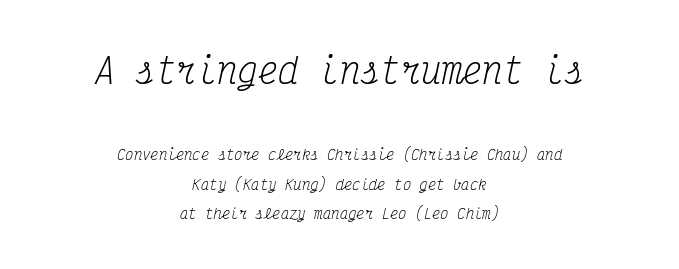
The passage shown is typeset with a serif family. Rows of type keep a wide berth in the vertical direction. Character size in the leading block exceeds that of the trailing block. The area under the type is left untouched. Italic? Definitely — the glyphs are oblique.
